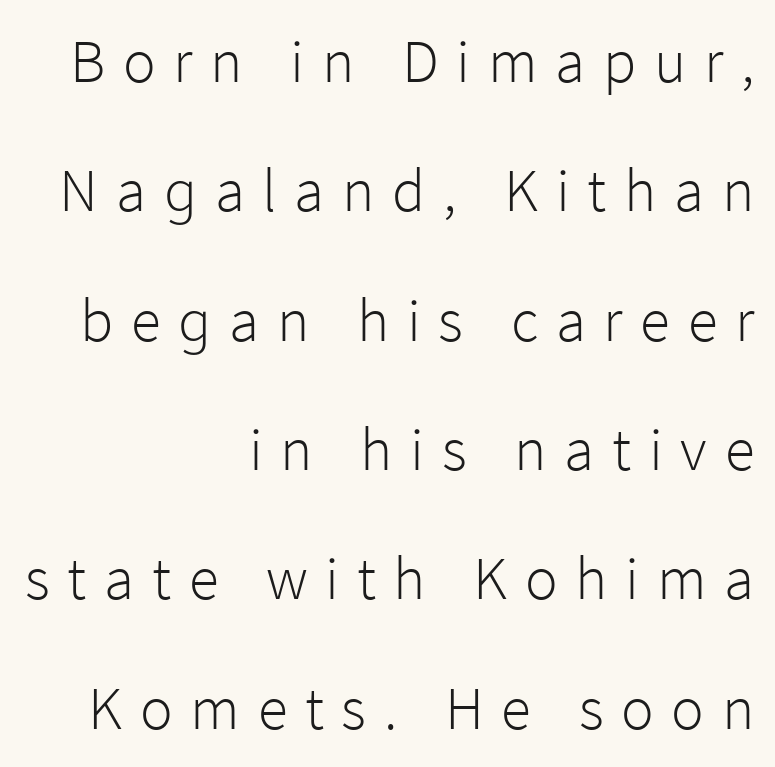
The image shows 61 px light sans-serif type, upright; set right-aligned, loose line spacing (2.12x), unusually wide letter spacing (+0.29 em), not underlined; low stroke contrast and a medium x-height.
